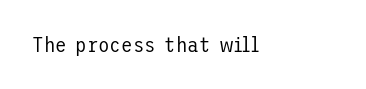
The image shows 21 px text type, upright; set normal letter spacing, not underlined.
